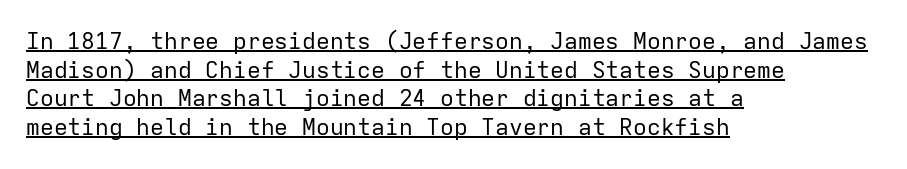
You could call the tracking neutral — neither tight nor loose. Does the lettering tilt? It doesn't — this is upright. Weight: regular or lighter. Reading down the block, your eye returns to a fixed left position each line. The glyphs are accompanied by a horizontal stroke just below them. Reading down the column, the eye jumps a familiar distance to each next line.
